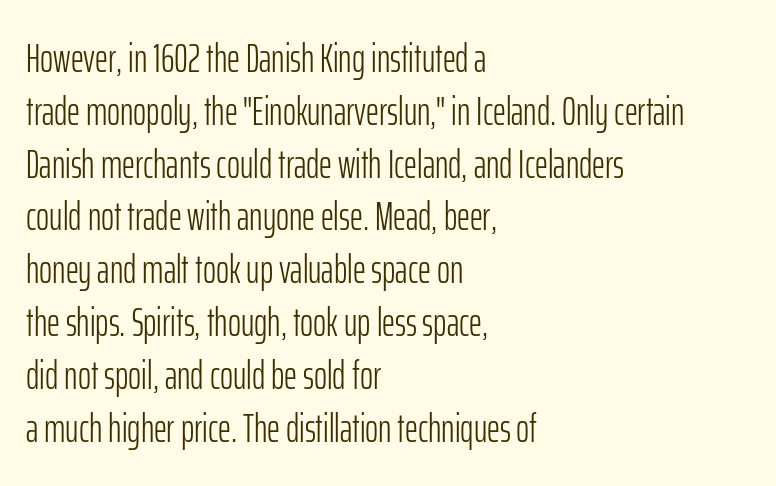
Q: Is the text bold? A: No.
Q: Is the text italic (slanted)? A: No, it is upright.
Q: Is the typeface a serif or a sans-serif typeface? A: Sans-serif.
Q: Is the text underlined? A: No.
Q: How is the paragraph aligned? A: Left-aligned.
Q: Is the spacing between letters normal or unusually wide? A: Normal.
Q: Is the spacing between lines tight, normal or loose? A: Normal.
Q: Width (condensed, normal, or wide)? A: Condensed.
Q: Stroke contrast? A: Low.
Q: x-height? A: Medium.
Q: Monospaced? A: No.
